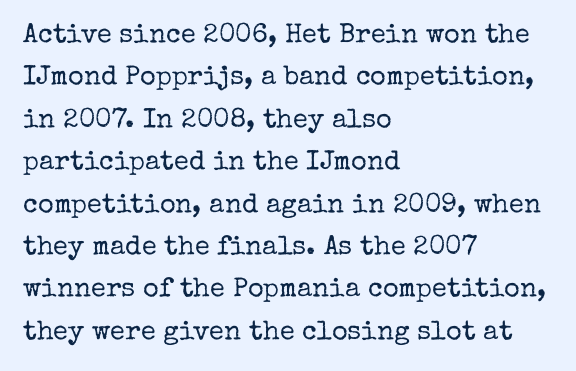
{"italic": "no", "bold": "no", "underline": "no", "align": "left", "line_spacing": "normal", "line_spacing_ratio": 1.57, "letter_spacing": "normal", "letter_spacing_em": 0.0, "glyph_px": 27}
